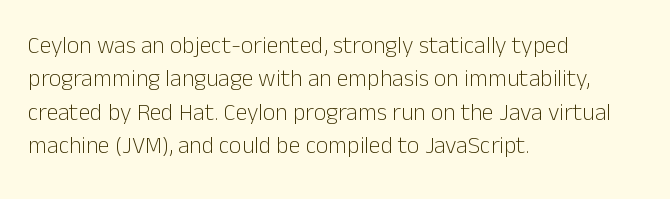
Q: Is the text bold? A: No.
Q: Is the text italic (slanted)? A: No, it is upright.
Q: Is the text underlined? A: No.
Q: How is the paragraph aligned? A: Left-aligned.
Q: Is the spacing between letters normal or unusually wide? A: Normal.
Q: Is the spacing between lines tight, normal or loose? A: Normal.
